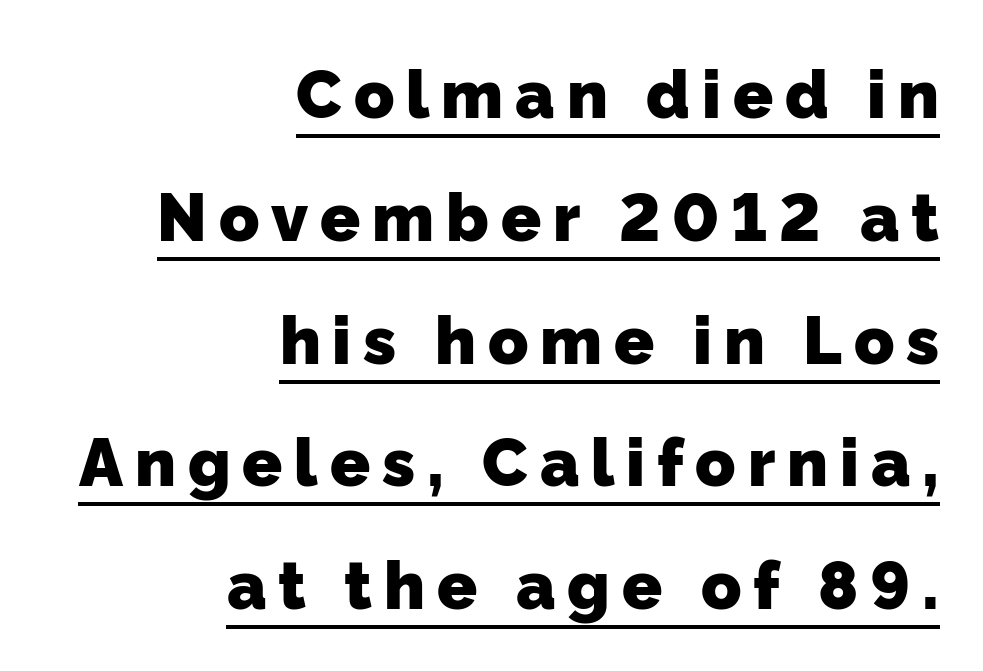
A dark, heavy texture on the line: the type is bold. Unlike a traditional serif, this face leaves its strokes unadorned. Note the varied advance widths — an 'i' is clearly narrower than an 'm'. Where is the straight margin? On the right.
